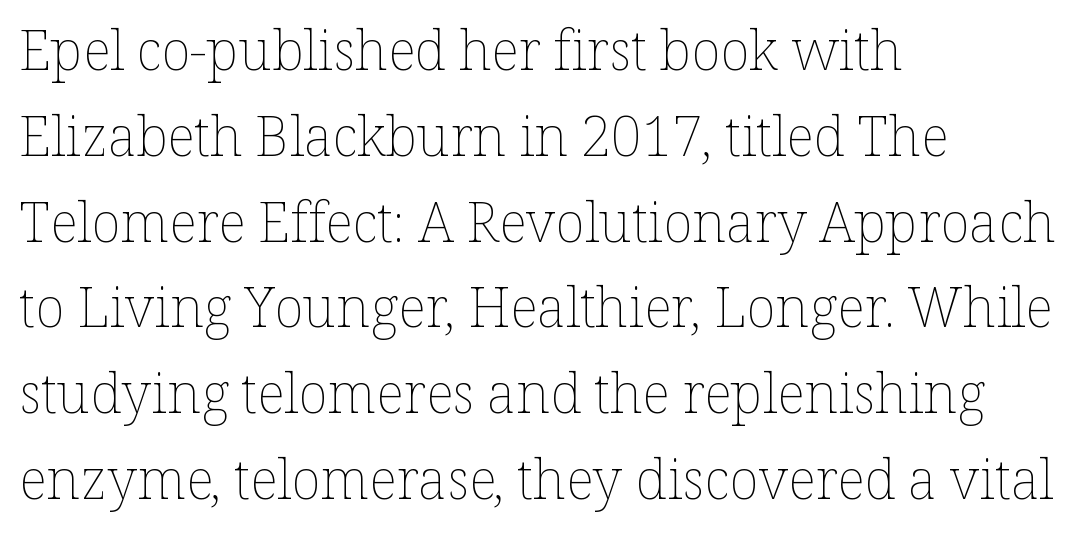
Q: Is the text bold? A: No.
Q: Is the text italic (slanted)? A: No, it is upright.
Q: Is the text underlined? A: No.
Q: How is the paragraph aligned? A: Left-aligned.
Q: Is the spacing between letters normal or unusually wide? A: Normal.
Q: Is the spacing between lines tight, normal or loose? A: Normal.
Q: Width (condensed, normal, or wide)? A: Normal.
Q: Stroke contrast? A: Low.
Q: x-height? A: Medium.
Q: Monospaced? A: No.
